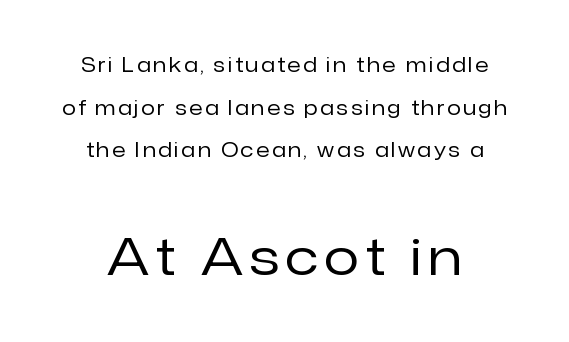
The image shows 51 px regular-weight sans-serif type, upright; set centered, loose line spacing (2.13x), not underlined; the second (bottom) block is 2.55x larger; low stroke contrast and a medium x-height.
